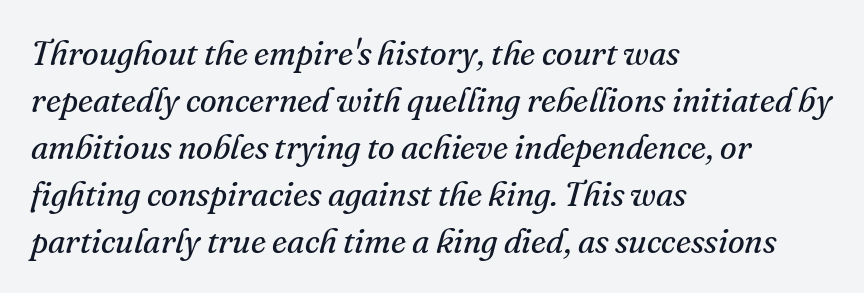
The image shows 34 px regular-weight serif type, italic (leaning right); set left-aligned, normal line spacing (1.38x), normal letter spacing, not underlined; medium stroke contrast and a small x-height.
